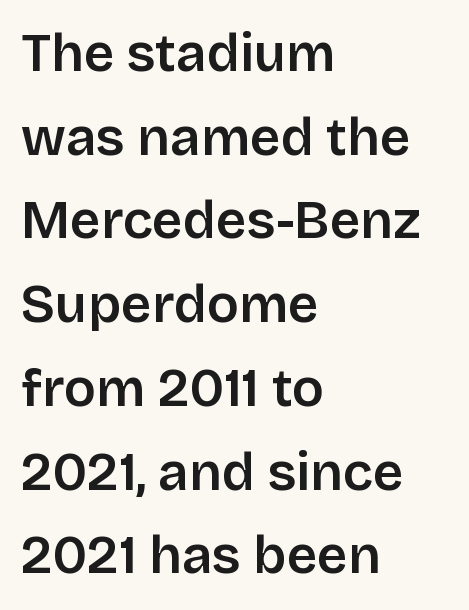
Underlining? Definitely not there. Emphasis by weight is partial: semibold. Leading matches the norm, producing a regular column. The text block is weighted toward the left margin, trailing off unevenly rightward. Characters follow at the spacing the type designer built in.
